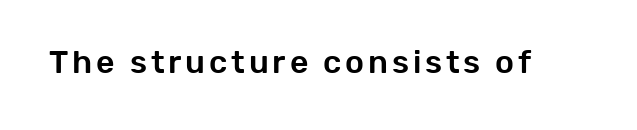
{"serif": "no", "italic": "no", "width": "normal", "stroke_contrast": "low", "x_height": "medium", "monospaced": "no", "underline": "no", "glyph_px": 32}
